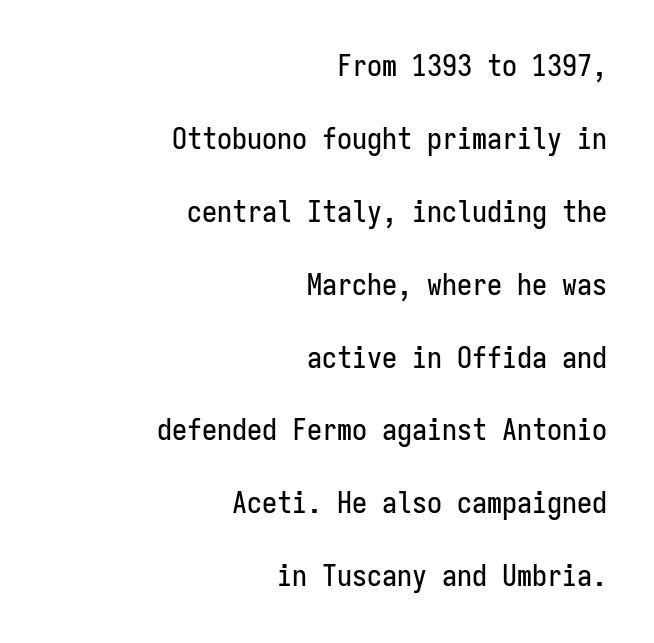
Posture: vertical. The passage shown stacks its lines with a broad gap. Regarding serifs, this sample does without them. The line texture is even and compact thanks to regular tracking.
